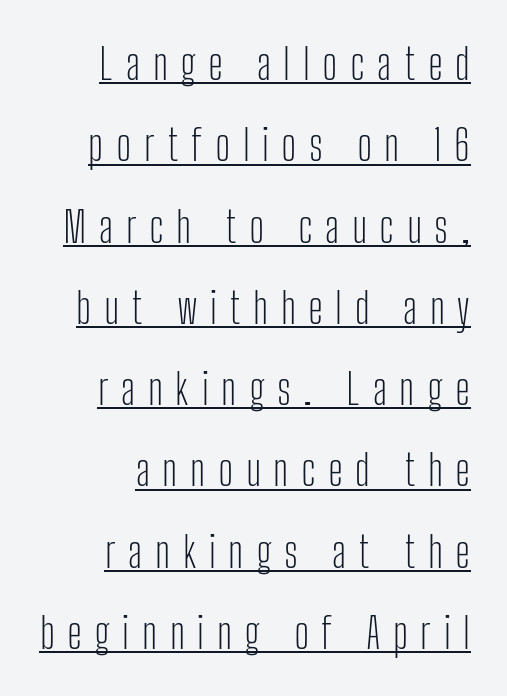
Q: Is the text bold? A: No.
Q: Is the text italic (slanted)? A: No, it is upright.
Q: Is the typeface a serif or a sans-serif typeface? A: Sans-serif.
Q: Is the text underlined? A: Yes.
Q: How is the paragraph aligned? A: Right-aligned.
Q: Is the spacing between letters normal or unusually wide? A: Unusually wide.
Q: Width (condensed, normal, or wide)? A: Condensed.
Q: Stroke contrast? A: Low.
Q: x-height? A: Medium.
Q: Monospaced? A: No.
